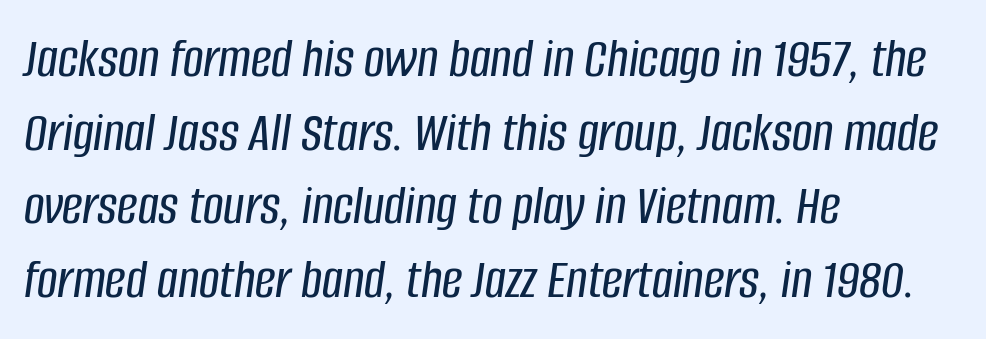
Students, note that the glyphs here touch the page at normal intervals. The space directly below the letters is spotless. Normally led — the rows are evenly, conventionally spaced. Left-aligned paragraph, ragged on the right.
